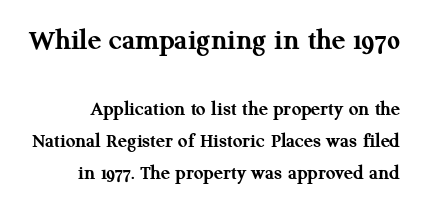
{"serif": "yes", "italic": "no", "bold": "yes", "weight": "semibold", "width": "normal", "stroke_contrast": "medium", "x_height": "medium", "monospaced": "no", "underline": "no", "line_spacing": "normal", "line_spacing_ratio": 1.54, "letter_spacing": "normal", "letter_spacing_em": 0.0, "larger_block": "first", "size_ratio": 1.48, "glyph_px": 31}
